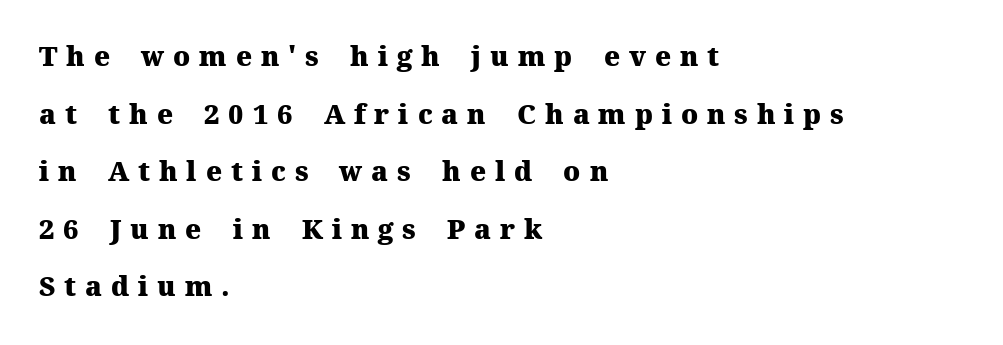
The image shows 27 px bold type, upright; set left-aligned, loose line spacing (2.13x), unusually wide letter spacing (+0.33 em), not underlined.
